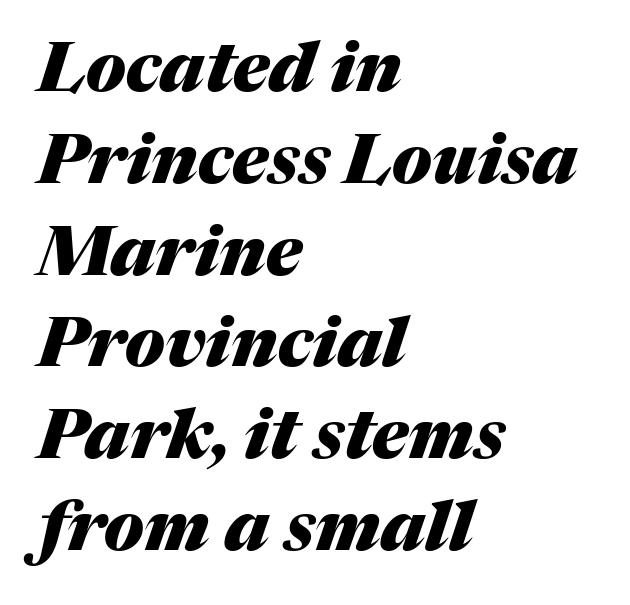
Q: Is the text bold? A: Yes.
Q: Is the text italic (slanted)? A: Yes, it leans right by about 17 degrees.
Q: Is the text underlined? A: No.
Q: How is the paragraph aligned? A: Left-aligned.
Q: Is the spacing between letters normal or unusually wide? A: Normal.
Q: Is the spacing between lines tight, normal or loose? A: Normal.
Q: Width (condensed, normal, or wide)? A: Normal.
Q: Stroke contrast? A: Medium.
Q: x-height? A: Medium.
Q: Monospaced? A: No.
